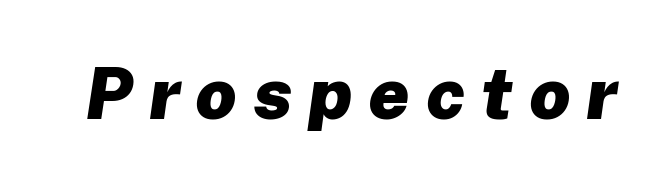
Type without underlining. Loose tracking; the words dissolve into strings of separated letters. Would a proofreader flag this as italicized? Yes. The glyphs have the mass of a bold cut.
